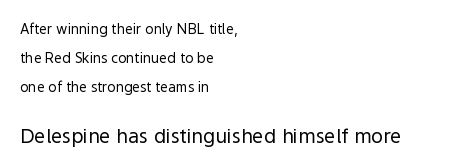
Q: Is the text bold? A: No.
Q: Is the text italic (slanted)? A: No, it is upright.
Q: Is the text underlined? A: No.
Q: How is the paragraph aligned? A: Left-aligned.
Q: Is the spacing between letters normal or unusually wide? A: Normal.
Q: Is the spacing between lines tight, normal or loose? A: Loose.
Q: Which block of text is set in a larger size, the first (top) or the second (bottom)? A: The second (bottom) one.
